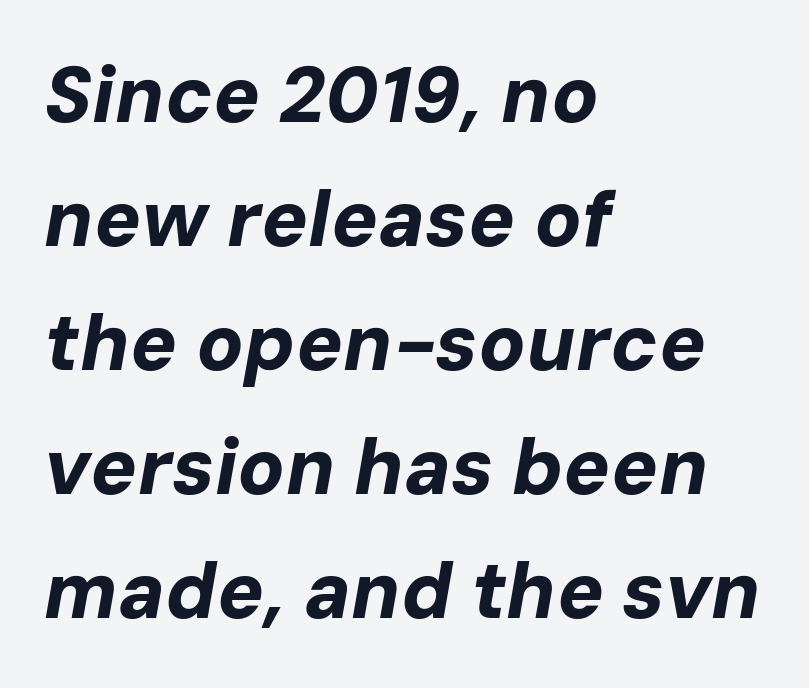
{"italic": "yes", "lean": "right", "slant_degrees": 10, "bold": "yes", "weight": "bold", "width": "normal", "stroke_contrast": "low", "x_height": "medium", "monospaced": "no", "underline": "no", "align": "left", "line_spacing": "normal", "line_spacing_ratio": 1.59, "letter_spacing": "normal", "letter_spacing_em": 0.0, "glyph_px": 78}
